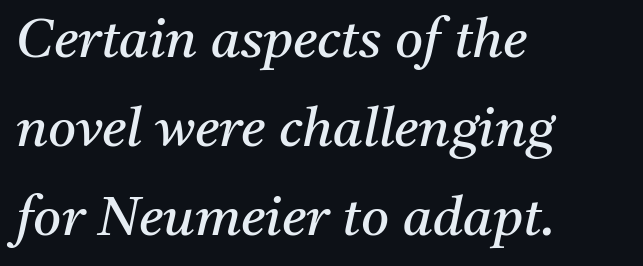
Q: Is the text bold? A: No.
Q: Is the text italic (slanted)? A: Yes, it leans right by about 11 degrees.
Q: Is the typeface a serif or a sans-serif typeface? A: Serif.
Q: Is the text underlined? A: No.
Q: How is the paragraph aligned? A: Left-aligned.
Q: Is the spacing between letters normal or unusually wide? A: Normal.
Q: Is the spacing between lines tight, normal or loose? A: Normal.
Q: Width (condensed, normal, or wide)? A: Normal.
Q: Stroke contrast? A: Medium.
Q: x-height? A: Medium.
Q: Monospaced? A: No.
